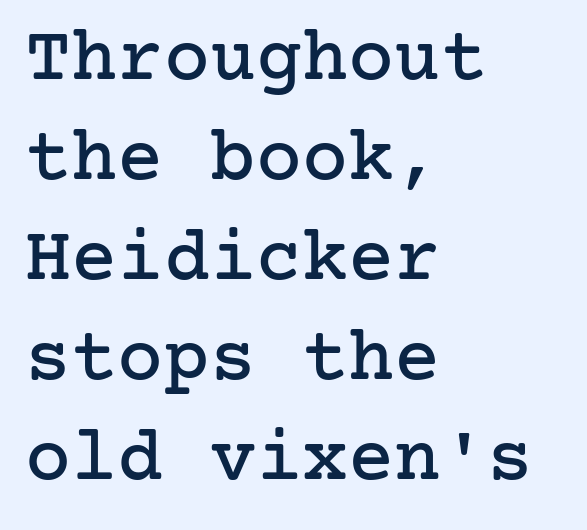
The image shows 77 px serif type, upright; set left-aligned, normal line spacing (1.3x), normal letter spacing, not underlined; low stroke contrast and a medium x-height.
